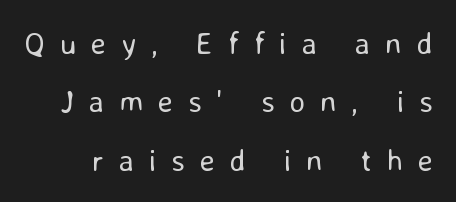
Q: Is the text bold? A: No.
Q: Is the text italic (slanted)? A: No, it is upright.
Q: Is the typeface a serif or a sans-serif typeface? A: Sans-serif.
Q: Is the text underlined? A: No.
Q: Is the spacing between letters normal or unusually wide? A: Unusually wide.
Q: Width (condensed, normal, or wide)? A: Normal.
Q: Stroke contrast? A: Low.
Q: x-height? A: Medium.
Q: Monospaced? A: No.
